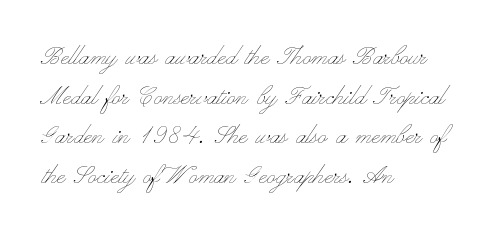
Decoration check: the copy has no underline. This block has exactly the height ordinary leading produces. A classic flush-left, rag-right setting is used for this passage.
